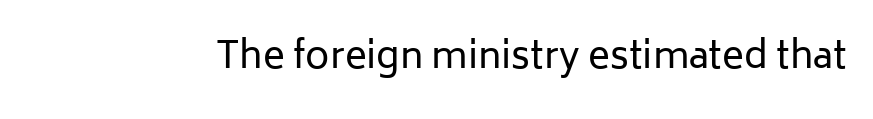
{"serif": "no", "italic": "no", "bold": "no", "weight": "regular", "width": "normal", "stroke_contrast": "low", "x_height": "medium", "monospaced": "no", "underline": "no", "letter_spacing": "normal", "letter_spacing_em": 0.0, "glyph_px": 37}
